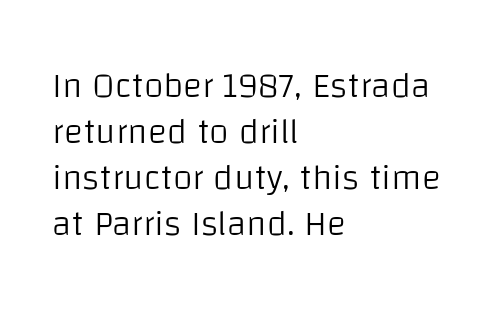
{"serif": "no", "italic": "no", "bold": "no", "weight": "light", "width": "normal", "stroke_contrast": "low", "x_height": "large", "monospaced": "no", "underline": "no", "align": "left", "line_spacing": "normal", "line_spacing_ratio": 1.28, "letter_spacing": "normal", "letter_spacing_em": 0.0, "glyph_px": 36}
